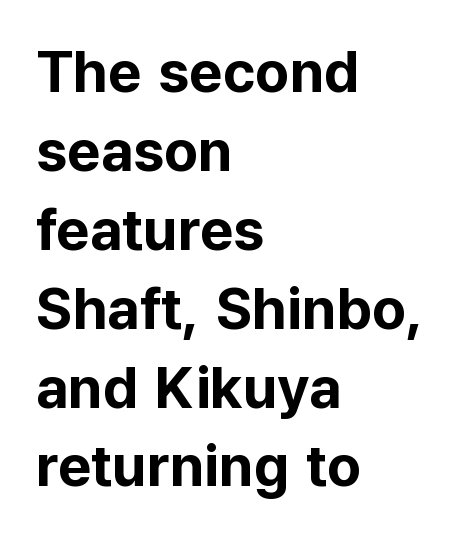
The image shows 58 px bold sans-serif type, upright; set left-aligned, normal line spacing (1.36x), normal letter spacing, not underlined; low stroke contrast and a medium x-height.
